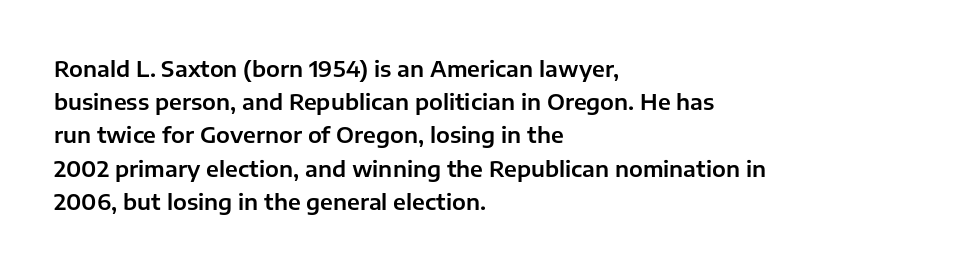
These lines keep a tight, regular rhythm from letter to letter. Vertical spacing — default. No word sits above an underline. The setting favours the left margin, as ordinary paragraphs usually do. The font's upright variant was chosen for this text.
